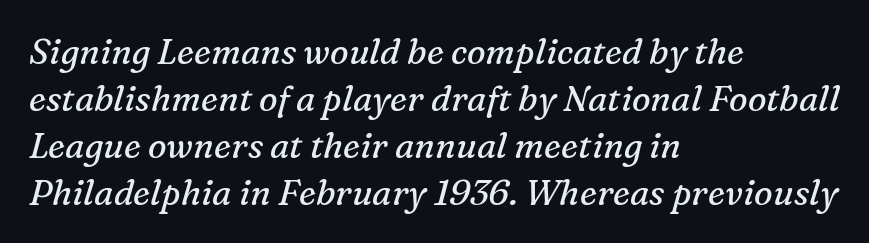
{"serif": "yes", "italic": "yes", "lean": "right", "slant_degrees": 16, "bold": "no", "weight": "regular", "width": "normal", "stroke_contrast": "medium", "x_height": "medium", "monospaced": "no", "underline": "no", "align": "left", "line_spacing": "normal", "line_spacing_ratio": 1.34, "letter_spacing": "normal", "letter_spacing_em": 0.0, "glyph_px": 35}
